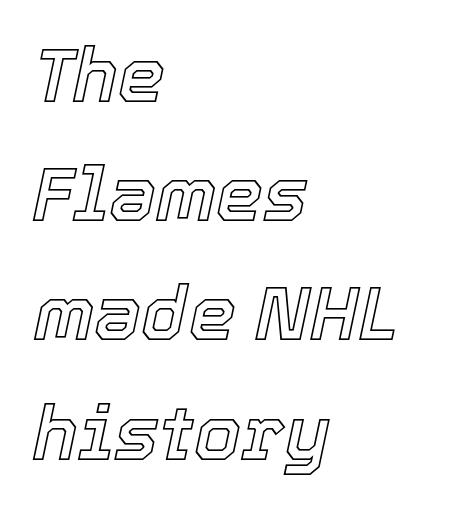
{"italic": "yes", "lean": "right", "slant_degrees": 12, "width": "normal", "x_height": "medium", "monospaced": "no", "underline": "no", "align": "left", "line_spacing": "normal", "line_spacing_ratio": 1.59, "letter_spacing": "normal", "letter_spacing_em": 0.0, "glyph_px": 75}
